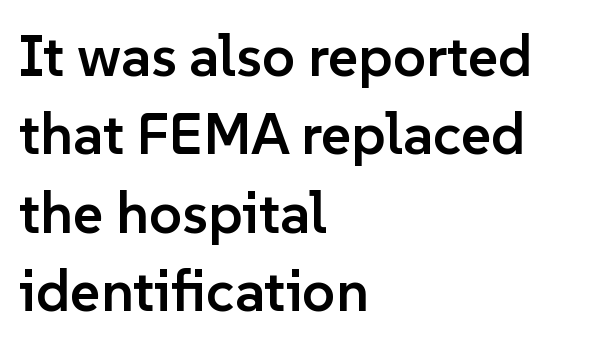
Look at the bottom of the vertical strokes: they stop flat, with no serifs. Short note: letters normally spaced. Spacing verdict: proportional, widths tailored to each character. Does the copy run flush right? No — it runs flush left. Descenders are the only things crossing below the line.
